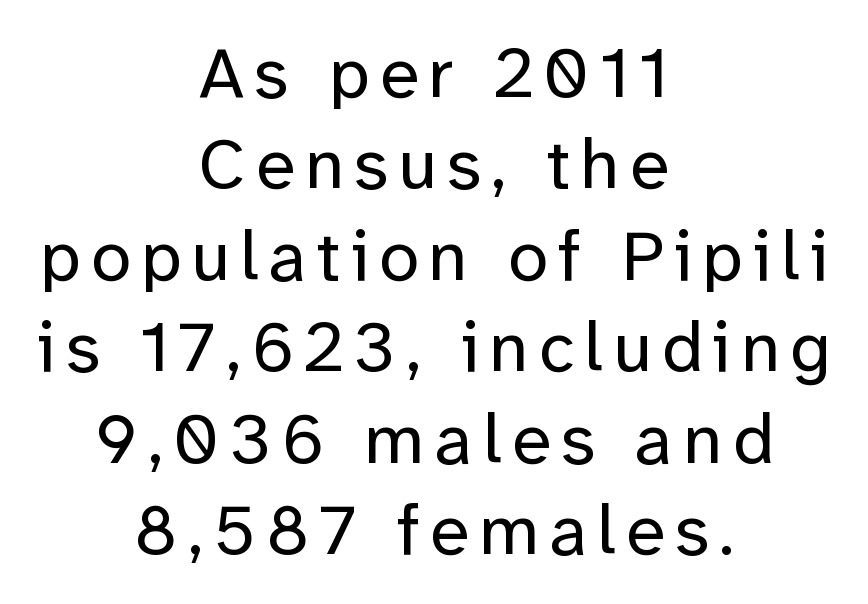
{"serif": "no", "italic": "no", "bold": "no", "weight": "regular", "width": "normal", "stroke_contrast": "low", "x_height": "medium", "monospaced": "no", "underline": "no", "align": "center", "line_spacing": "normal", "line_spacing_ratio": 1.27, "glyph_px": 72}
